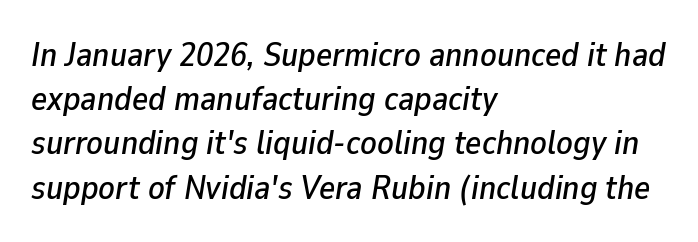
{"italic": "yes", "lean": "right", "slant_degrees": 9, "width": "normal", "stroke_contrast": "low", "x_height": "medium", "monospaced": "no", "underline": "no", "align": "left", "line_spacing": "normal", "line_spacing_ratio": 1.3, "letter_spacing": "normal", "letter_spacing_em": 0.0, "glyph_px": 34}
